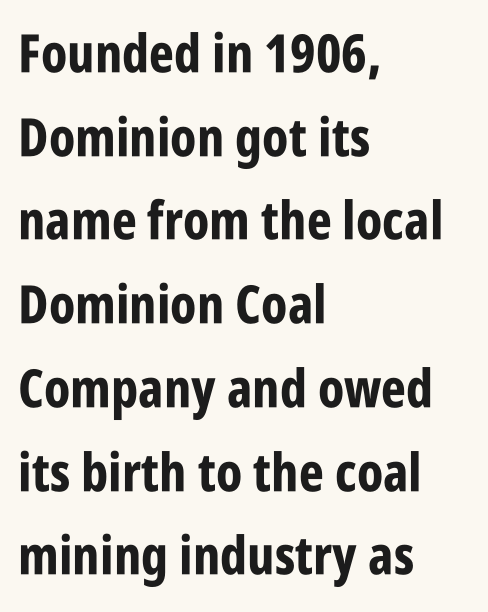
Q: Is the text bold? A: Yes.
Q: Is the text italic (slanted)? A: No, it is upright.
Q: Is the typeface a serif or a sans-serif typeface? A: Sans-serif.
Q: Is the text underlined? A: No.
Q: How is the paragraph aligned? A: Left-aligned.
Q: Is the spacing between letters normal or unusually wide? A: Normal.
Q: Is the spacing between lines tight, normal or loose? A: Normal.
Q: Width (condensed, normal, or wide)? A: Condensed.
Q: Stroke contrast? A: Low.
Q: x-height? A: Large.
Q: Monospaced? A: No.
